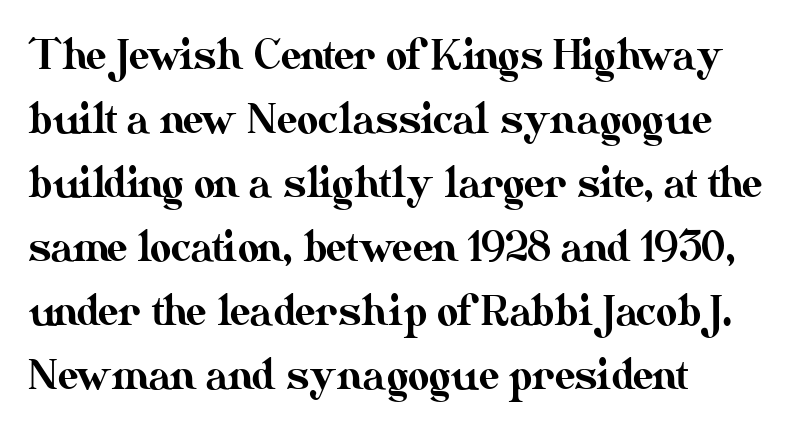
{"italic": "no", "width": "normal", "stroke_contrast": "medium", "x_height": "small", "monospaced": "no", "underline": "no", "align": "left", "line_spacing": "normal", "line_spacing_ratio": 1.56, "letter_spacing": "normal", "letter_spacing_em": 0.0, "glyph_px": 41}
